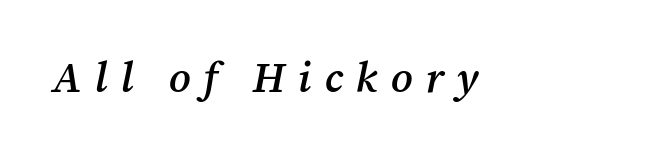
{"serif": "yes", "italic": "yes", "lean": "right", "slant_degrees": 12, "bold": "semi", "weight": "semibold", "width": "normal", "stroke_contrast": "medium", "x_height": "medium", "monospaced": "no", "underline": "no", "letter_spacing": "wide", "letter_spacing_em": 0.3, "glyph_px": 43}
